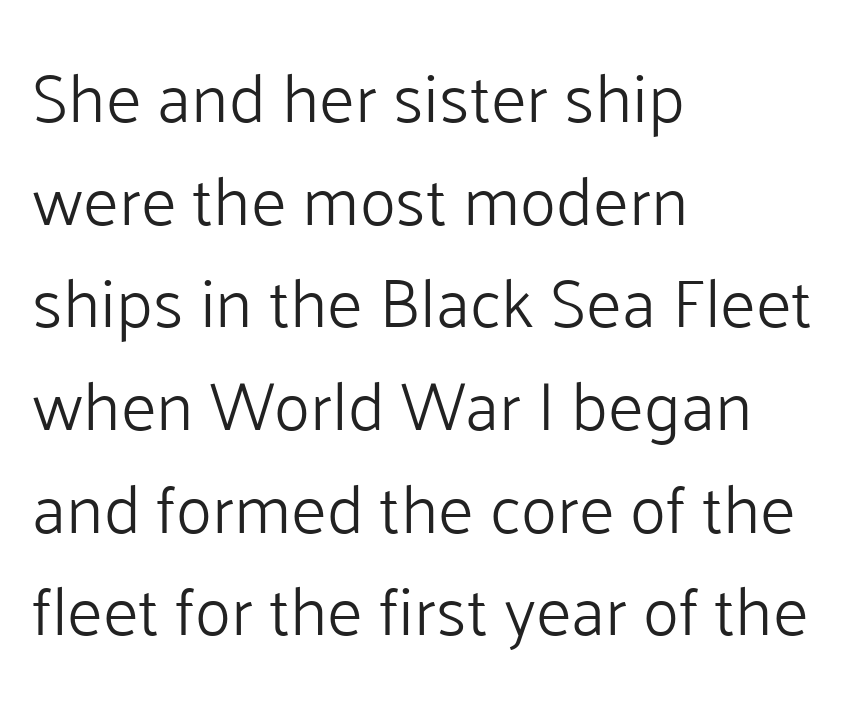
{"serif": "no", "italic": "no", "bold": "no", "weight": "light", "width": "normal", "stroke_contrast": "low", "x_height": "medium", "monospaced": "no", "underline": "no", "align": "left", "line_spacing": "normal", "line_spacing_ratio": 1.51, "letter_spacing": "normal", "letter_spacing_em": 0.0, "glyph_px": 68}
